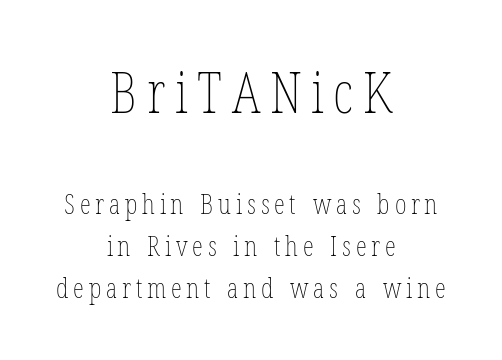
{"italic": "no", "bold": "no", "weight": "thin", "width": "condensed", "stroke_contrast": "low", "x_height": "medium", "monospaced": "no", "underline": "no", "align": "center", "line_spacing": "normal", "line_spacing_ratio": 1.51, "larger_block": "first", "size_ratio": 2.04, "glyph_px": 57}
